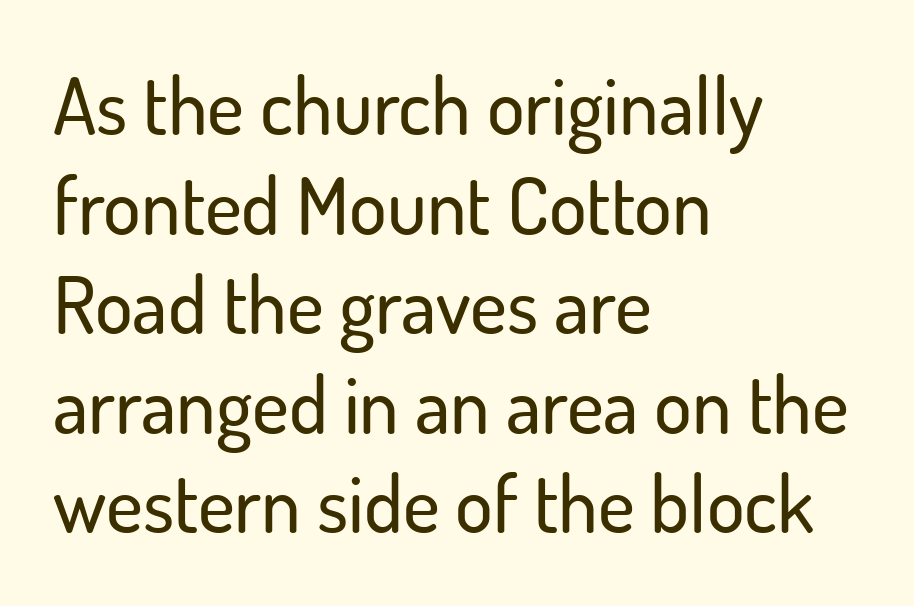
Q: Is the text italic (slanted)? A: No, it is upright.
Q: Is the typeface a serif or a sans-serif typeface? A: Sans-serif.
Q: Is the text underlined? A: No.
Q: How is the paragraph aligned? A: Left-aligned.
Q: Is the spacing between letters normal or unusually wide? A: Normal.
Q: Is the spacing between lines tight, normal or loose? A: Normal.
Q: Width (condensed, normal, or wide)? A: Normal.
Q: Stroke contrast? A: Low.
Q: x-height? A: Small.
Q: Monospaced? A: No.
